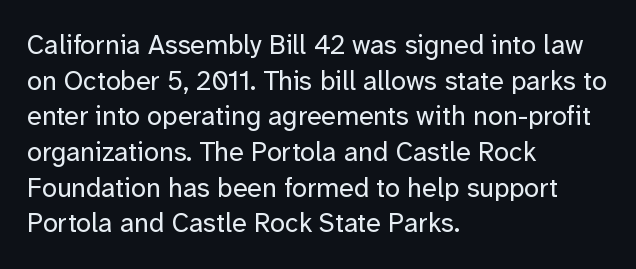
Notice how descenders clear the ascenders below comfortably — that's standard leading. Rule under the text: the space is simply empty. This rendering uses left alignment, leaving the right contour irregular. The type sits square on the baseline with zero lean. The font sits on the lighter half of the weight spectrum, regular included. The gaps between neighbouring characters are ordinary and unremarkable.
